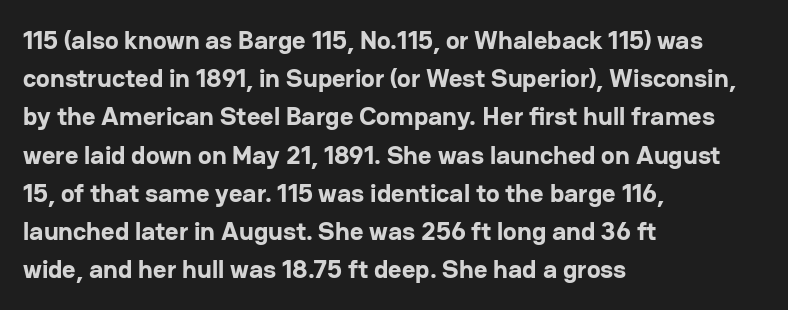
Q: Is the text bold? A: Yes.
Q: Is the text italic (slanted)? A: No, it is upright.
Q: Is the text underlined? A: No.
Q: How is the paragraph aligned? A: Left-aligned.
Q: Is the spacing between letters normal or unusually wide? A: Normal.
Q: Is the spacing between lines tight, normal or loose? A: Normal.
